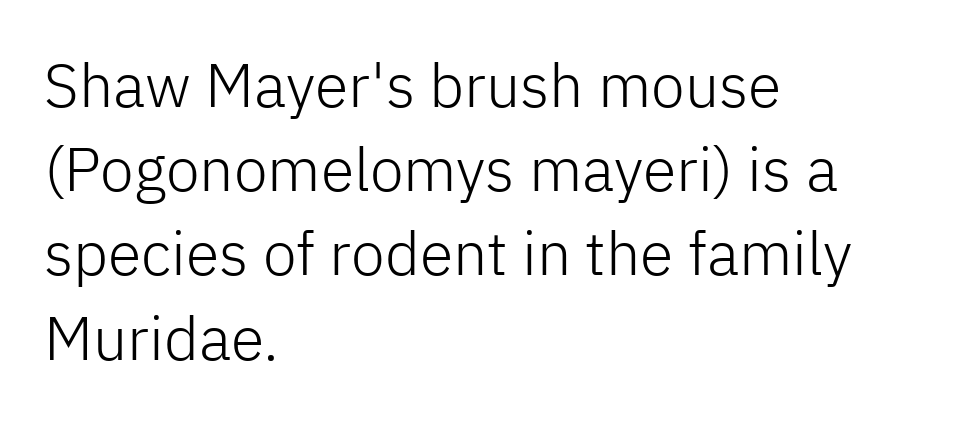
{"serif": "no", "italic": "no", "bold": "no", "weight": "light", "width": "normal", "stroke_contrast": "low", "x_height": "medium", "monospaced": "no", "underline": "no", "align": "left", "line_spacing": "normal", "line_spacing_ratio": 1.38, "letter_spacing": "normal", "letter_spacing_em": 0.0, "glyph_px": 61}
